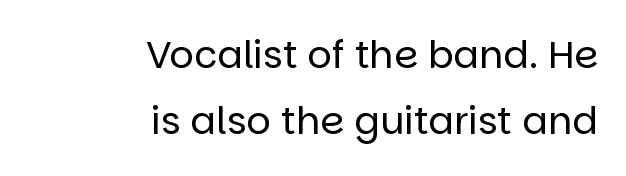
{"serif": "no", "italic": "no", "bold": "no", "weight": "regular", "width": "normal", "stroke_contrast": "low", "x_height": "large", "monospaced": "no", "underline": "no", "align": "right", "line_spacing_ratio": 1.73, "letter_spacing": "normal", "letter_spacing_em": 0.0, "glyph_px": 38}
